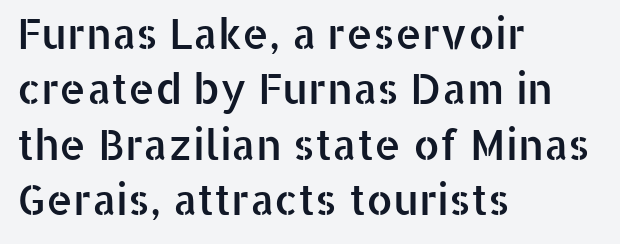
{"serif": "no", "italic": "no", "width": "normal", "stroke_contrast": "low", "x_height": "medium", "monospaced": "no", "underline": "no", "align": "left", "line_spacing": "normal", "line_spacing_ratio": 1.32, "letter_spacing": "normal", "letter_spacing_em": 0.0, "glyph_px": 42}
